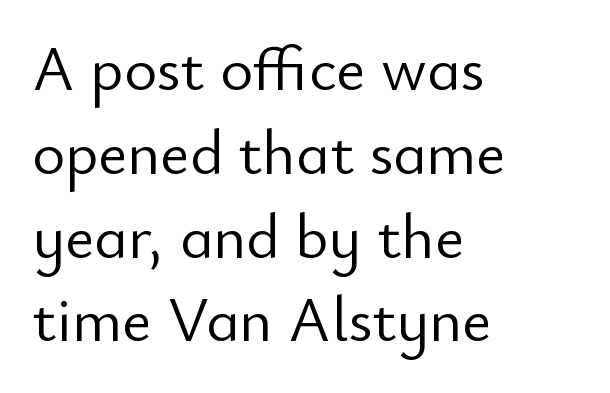
{"serif": "no", "italic": "no", "bold": "no", "weight": "light", "width": "normal", "stroke_contrast": "low", "x_height": "small", "monospaced": "no", "underline": "no", "align": "left", "line_spacing": "normal", "line_spacing_ratio": 1.33, "letter_spacing": "normal", "letter_spacing_em": 0.0, "glyph_px": 63}
